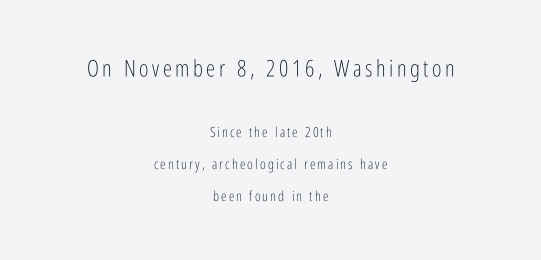
{"italic": "no", "bold": "no", "underline": "no", "align": "center", "line_spacing": "loose", "line_spacing_ratio": 2.26, "larger_block": "first", "size_ratio": 1.64, "glyph_px": 23}
